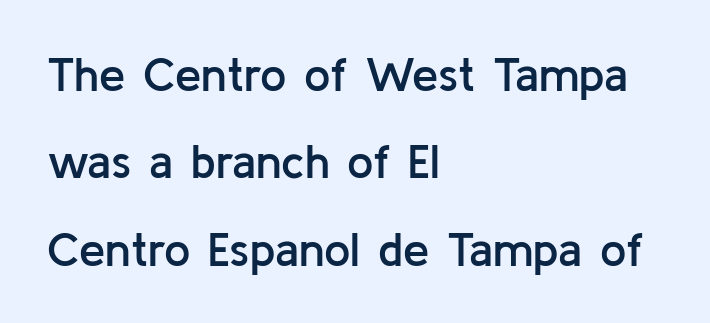
The image shows 47 px semibold sans-serif type, upright; set left-aligned, line spacing 1.86x, normal letter spacing, not underlined; low stroke contrast and a medium x-height.
